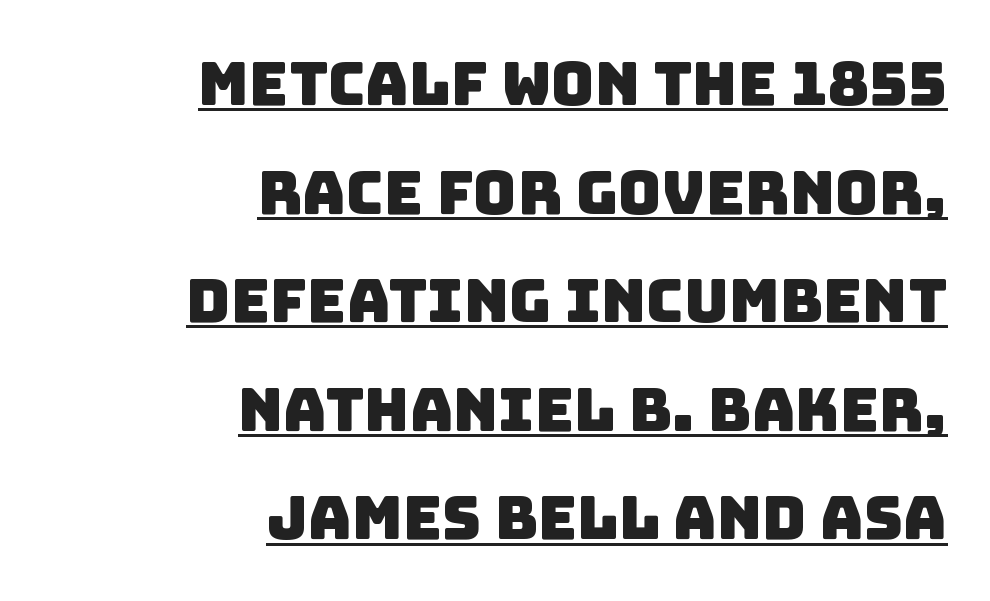
Each line ends at the same right margin while the left side varies. Does extra space separate the letters? No, they use regular spacing. Students, observe the line beneath the letters — that is underlining. The rendering uses natural spacing where letterforms have individual widths. The typeface chosen for these lines omits serifs.
